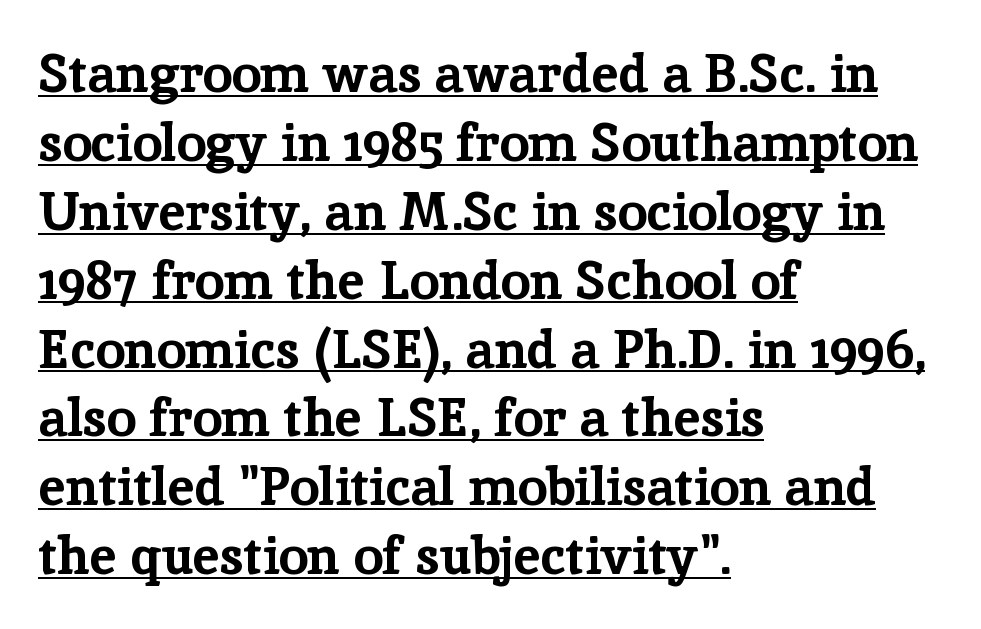
Summary of vertical rhythm: regular, with standard interline spacing. Inter-character spacing is left at the font's built-in metrics. The typesetter chose a ragged-right arrangement here. You could not count columns in this text — the font is proportionally spaced. The rendering uses a bold face; every stroke is thick and dark. Beneath each row of characters lies a ruled line.
